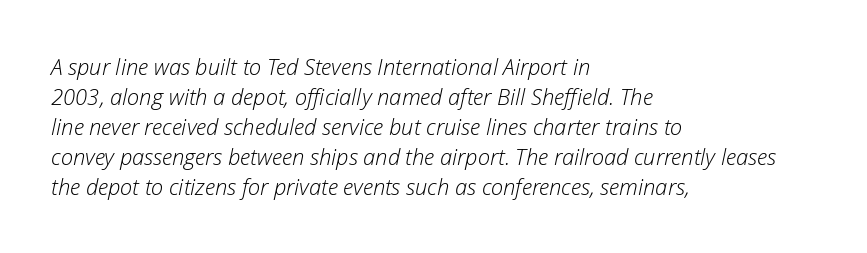
{"italic": "yes", "lean": "right", "slant_degrees": 12, "bold": "no", "underline": "no", "align": "left", "line_spacing": "normal", "line_spacing_ratio": 1.36, "letter_spacing": "normal", "letter_spacing_em": 0.0, "glyph_px": 22}
